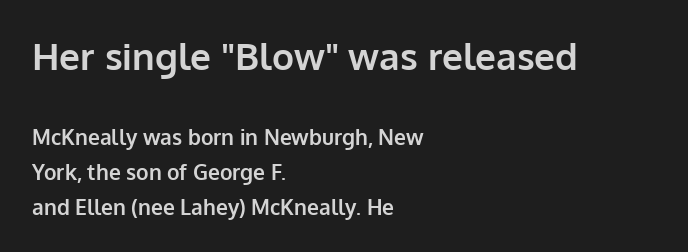
Compared with a centered layout, this one pins lines to the left instead. Vertical strokes here are truly vertical. This sample has the flowing, uneven cadence of proportional lettering. This rendering features lettering with no underline. Baseline-to-baseline distance is the conventional proportion of letter height. This layout puts the oversized block above and the modest block below.
